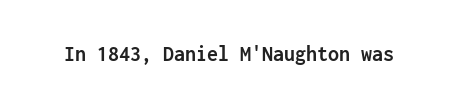
{"italic": "no", "bold": "yes", "underline": "no", "letter_spacing": "normal", "letter_spacing_em": 0.0, "glyph_px": 22}
